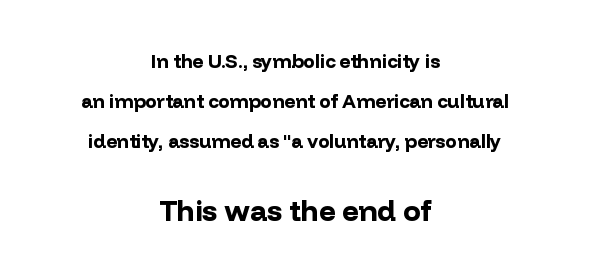
The image shows 29 px bold sans-serif type, upright; set centered, loose line spacing (2.1x), normal letter spacing, not underlined; the second (bottom) block is 1.53x larger; low stroke contrast and a medium x-height.
